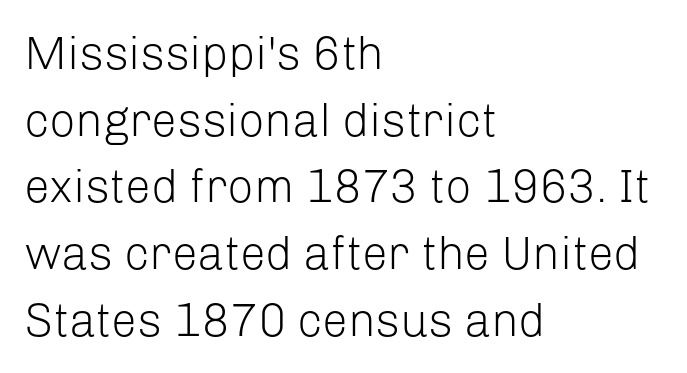
{"serif": "no", "italic": "no", "bold": "no", "weight": "light", "width": "normal", "stroke_contrast": "low", "x_height": "medium", "monospaced": "no", "underline": "no", "align": "left", "line_spacing": "normal", "line_spacing_ratio": 1.45, "letter_spacing": "normal", "letter_spacing_em": 0.0, "glyph_px": 46}
